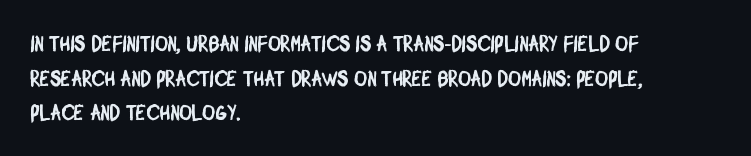
Q: Is the text underlined? A: No.
Q: How is the paragraph aligned? A: Left-aligned.
Q: Is the spacing between letters normal or unusually wide? A: Normal.
Q: Is the spacing between lines tight, normal or loose? A: Normal.
